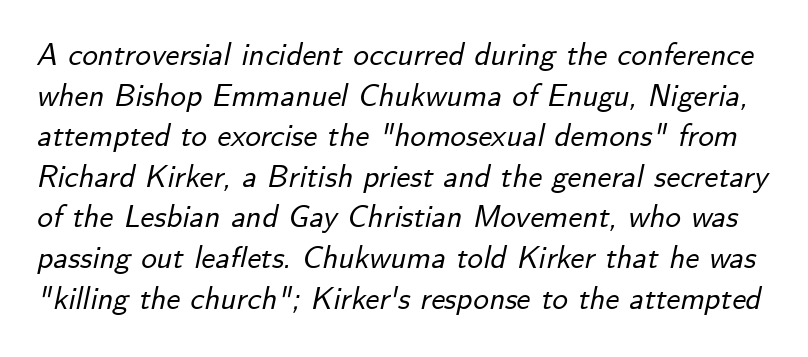
Q: Is the text italic (slanted)? A: Yes, it leans right by about 12 degrees.
Q: Is the text underlined? A: No.
Q: Is the spacing between letters normal or unusually wide? A: Normal.
Q: Is the spacing between lines tight, normal or loose? A: Normal.
Q: Width (condensed, normal, or wide)? A: Normal.
Q: Stroke contrast? A: Low.
Q: x-height? A: Small.
Q: Monospaced? A: No.
